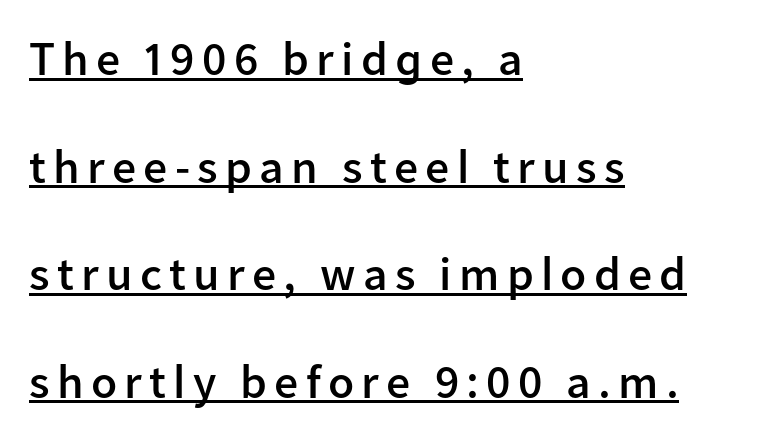
Posture: straight, roman, zero tilt. Each letter's strokes conclude bluntly, with no projecting serifs. In designer terms, the underline attribute is active on this setting. The letters advance in unequal steps, a hallmark of proportional type. Bold? Not quite — semibold, heavier than regular but stopping short. These lines stand farther apart than default settings would place them.
